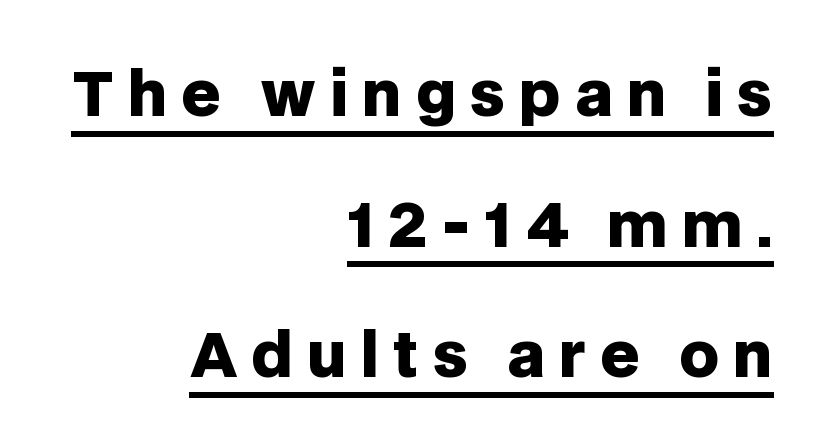
Q: Is the text bold? A: Yes.
Q: Is the text italic (slanted)? A: No, it is upright.
Q: Is the typeface a serif or a sans-serif typeface? A: Sans-serif.
Q: Is the text underlined? A: Yes.
Q: How is the paragraph aligned? A: Right-aligned.
Q: Is the spacing between letters normal or unusually wide? A: Unusually wide.
Q: Is the spacing between lines tight, normal or loose? A: Loose.
Q: Width (condensed, normal, or wide)? A: Normal.
Q: Stroke contrast? A: Low.
Q: x-height? A: Large.
Q: Monospaced? A: No.
